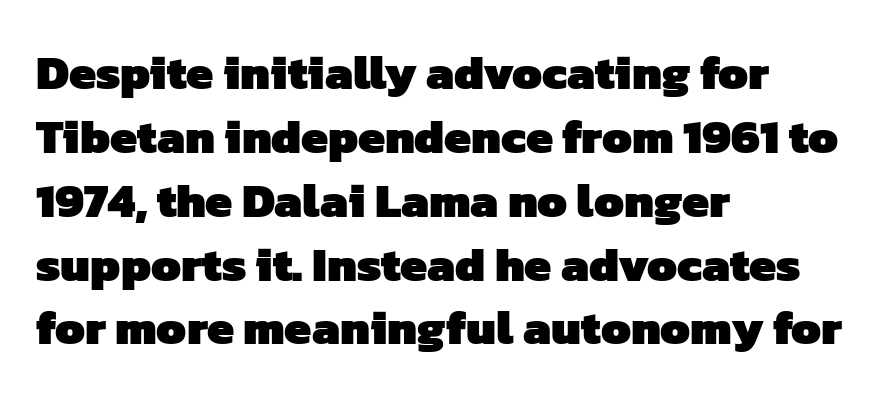
Q: Is the text bold? A: Yes.
Q: Is the typeface a serif or a sans-serif typeface? A: Sans-serif.
Q: Is the text underlined? A: No.
Q: How is the paragraph aligned? A: Left-aligned.
Q: Is the spacing between letters normal or unusually wide? A: Normal.
Q: Is the spacing between lines tight, normal or loose? A: Normal.
Q: Width (condensed, normal, or wide)? A: Normal.
Q: Stroke contrast? A: Low.
Q: x-height? A: Medium.
Q: Monospaced? A: No.
